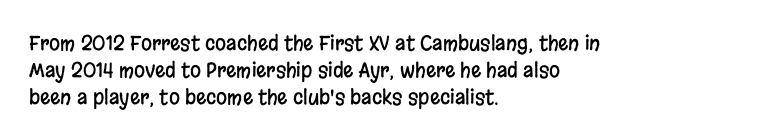
One-word summary of the alignment: left. The words here are not underlined. The passage shown stacks its lines at a standard gap. These lines were composed using upright roman letters.
